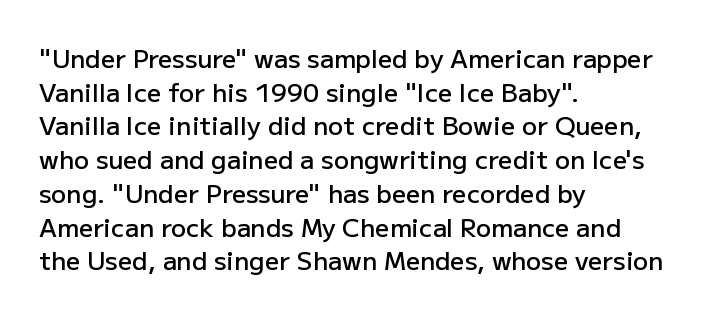
The image shows 25 px text type, upright; set left-aligned, normal line spacing (1.35x), normal letter spacing, not underlined.
